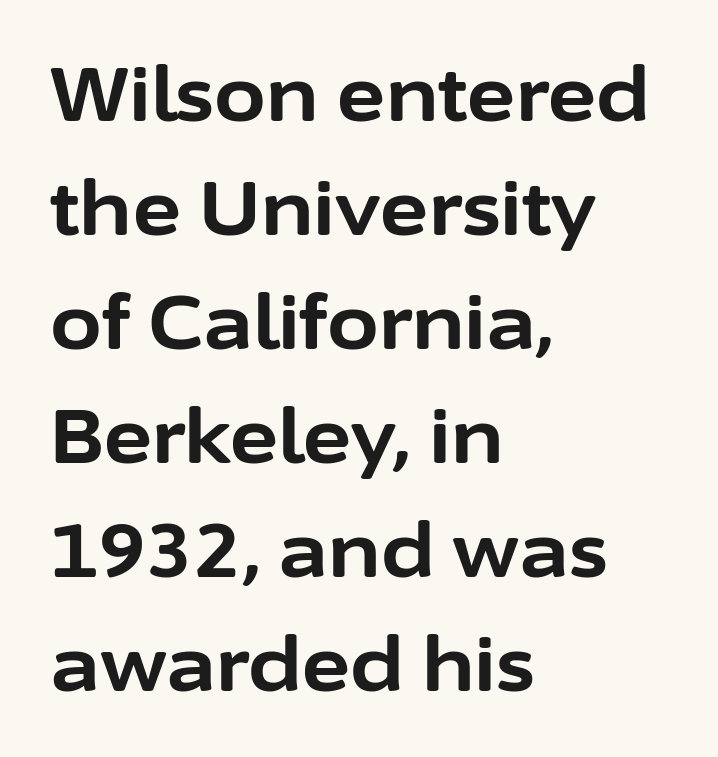
The image shows 75 px bold sans-serif type, upright; set left-aligned, normal line spacing (1.52x), normal letter spacing, not underlined; low stroke contrast and a medium x-height.
